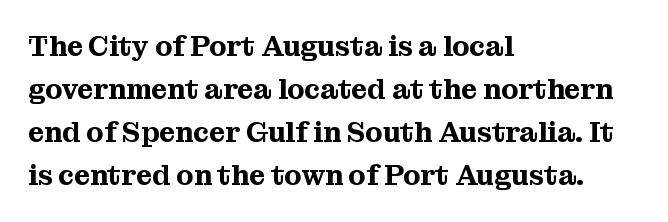
Q: Is the text italic (slanted)? A: No, it is upright.
Q: Is the typeface a serif or a sans-serif typeface? A: Serif.
Q: Is the text underlined? A: No.
Q: How is the paragraph aligned? A: Left-aligned.
Q: Is the spacing between letters normal or unusually wide? A: Normal.
Q: Is the spacing between lines tight, normal or loose? A: Normal.
Q: Width (condensed, normal, or wide)? A: Normal.
Q: Stroke contrast? A: Medium.
Q: x-height? A: Medium.
Q: Monospaced? A: No.
